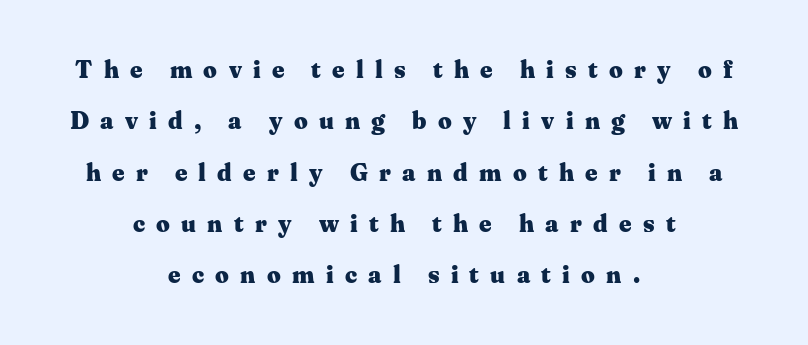
{"italic": "no", "bold": "yes", "underline": "no", "align": "center", "line_spacing": "loose", "line_spacing_ratio": 2.14, "letter_spacing": "wide", "letter_spacing_em": 0.47, "glyph_px": 24}
